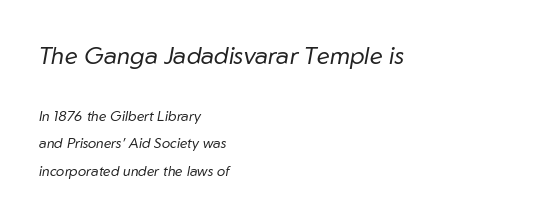
{"italic": "yes", "lean": "right", "slant_degrees": 10, "bold": "no", "underline": "no", "align": "left", "line_spacing": "loose", "line_spacing_ratio": 1.98, "letter_spacing": "normal", "letter_spacing_em": 0.0, "larger_block": "first", "size_ratio": 1.71, "glyph_px": 24}
